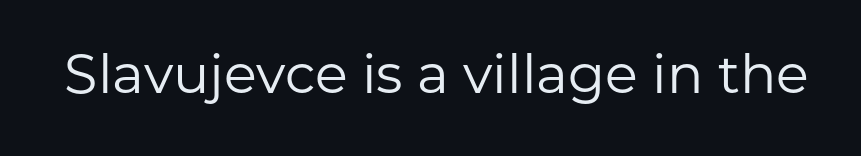
I'd call this a sans setting — the letters go barefoot. You could not count columns in this text — the font is proportionally spaced. No italicization has been applied; the sample stays upright. Is the stroke heavy? The answer is a plain regular-or-lighter.
